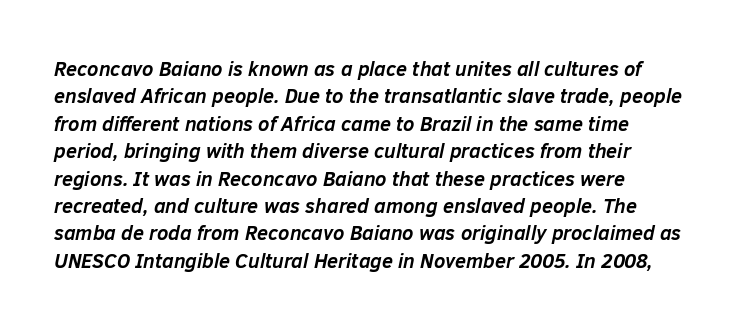
Clear beneath every line of the passage. Caption: standard tracking, unaltered. The rows are spaced the way most documents space them. The axis of the letterforms is tilted away from vertical. Each glyph is drawn with heavy, bold strokes. The lines in this sample share a left origin and differ only in where they stop.
